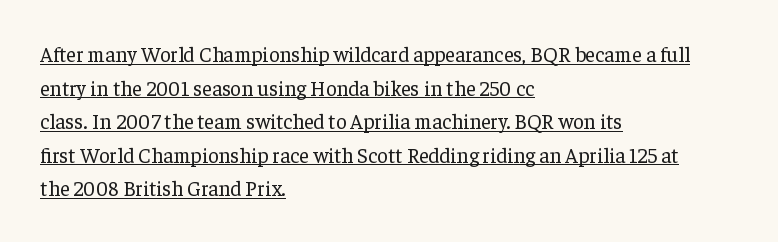
{"italic": "no", "bold": "no", "underline": "yes", "align": "left", "line_spacing": "normal", "line_spacing_ratio": 1.6, "letter_spacing": "normal", "letter_spacing_em": 0.0, "glyph_px": 21}
